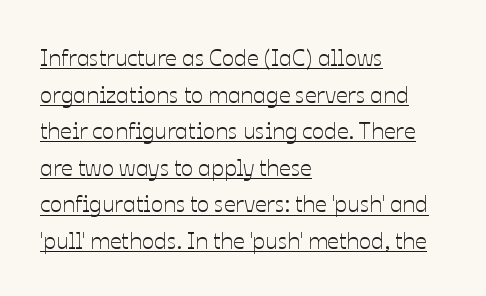
The image shows 23 px text type, upright; set left-aligned, normal line spacing (1.59x), normal letter spacing, underlined.
